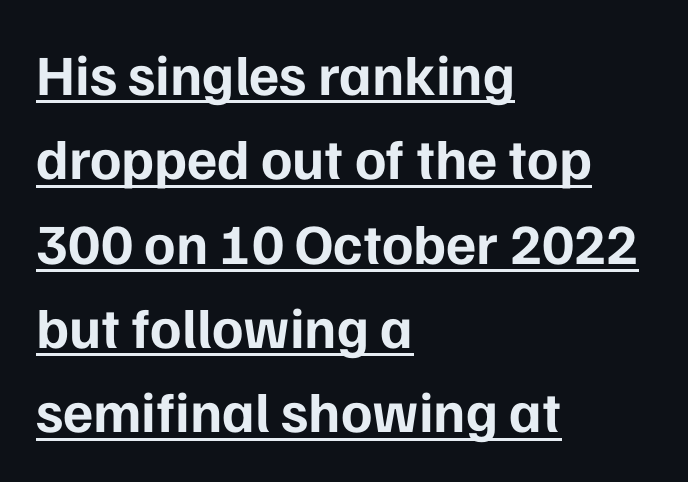
The image shows 57 px bold sans-serif type, upright; set left-aligned, normal line spacing (1.48x), normal letter spacing, underlined; low stroke contrast and a medium x-height.
